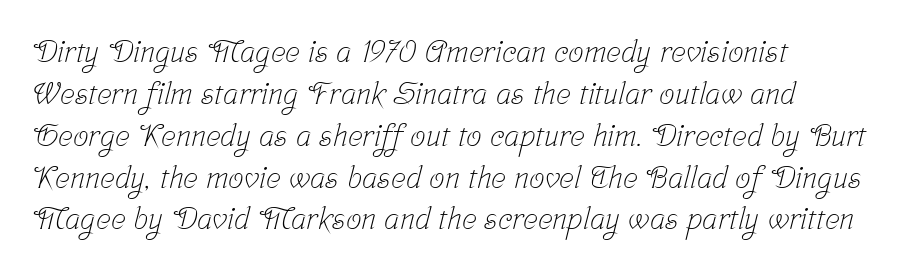
The image shows 31 px light, condensed serif type; set left-aligned, normal line spacing (1.35x), normal letter spacing, not underlined; low stroke contrast and a medium x-height.
